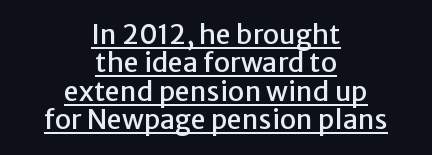
{"italic": "no", "underline": "yes", "align": "center", "line_spacing": "tight", "line_spacing_ratio": 1.05, "letter_spacing": "normal", "letter_spacing_em": 0.0, "glyph_px": 27}
